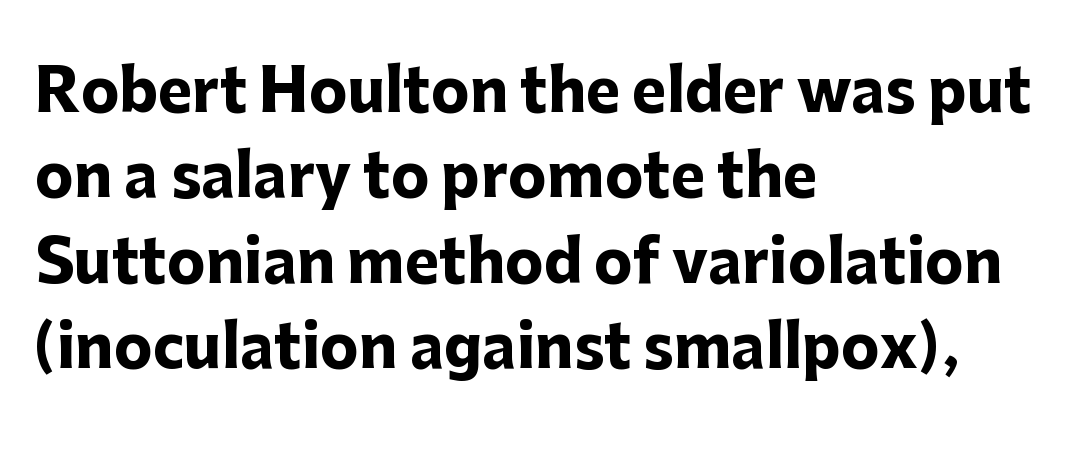
The image shows 58 px heavy sans-serif type, upright; set left-aligned, normal line spacing (1.47x), normal letter spacing, not underlined; low stroke contrast and a medium x-height.
